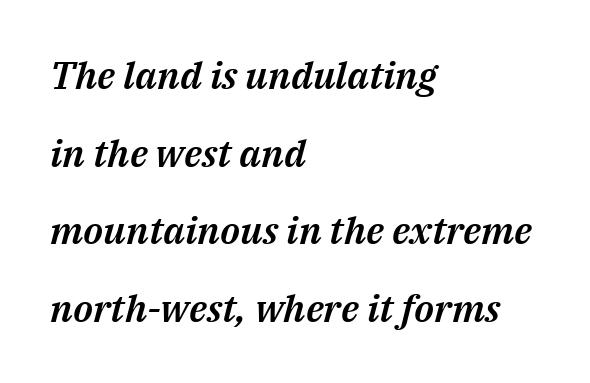
{"italic": "yes", "lean": "right", "slant_degrees": 14, "width": "normal", "stroke_contrast": "medium", "x_height": "medium", "monospaced": "no", "underline": "no", "align": "left", "line_spacing": "loose", "line_spacing_ratio": 2.04, "letter_spacing": "normal", "letter_spacing_em": 0.0, "glyph_px": 38}
